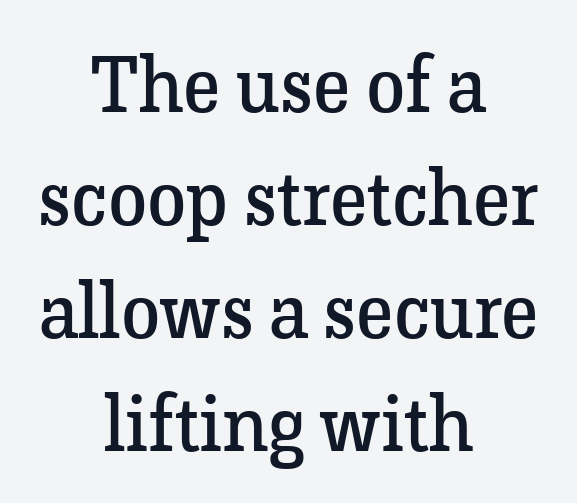
{"serif": "yes", "italic": "no", "bold": "no", "weight": "regular", "width": "normal", "stroke_contrast": "low", "x_height": "medium", "monospaced": "no", "underline": "no", "align": "center", "line_spacing": "normal", "line_spacing_ratio": 1.43, "letter_spacing": "normal", "letter_spacing_em": 0.0, "glyph_px": 79}
